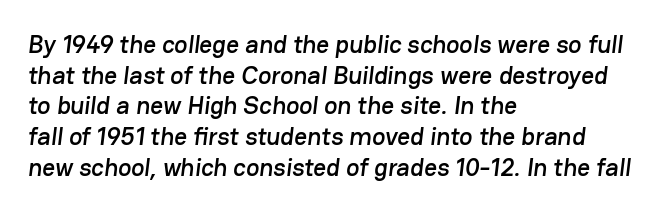
{"underline": "no", "align": "left", "line_spacing_ratio": 1.23, "letter_spacing": "normal", "letter_spacing_em": 0.0, "glyph_px": 25}
